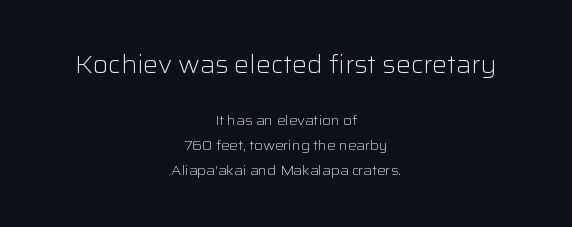
The image shows 25 px text type, upright; set centered, line spacing 1.8x, normal letter spacing, not underlined; the first (top) block is 1.79x larger.
